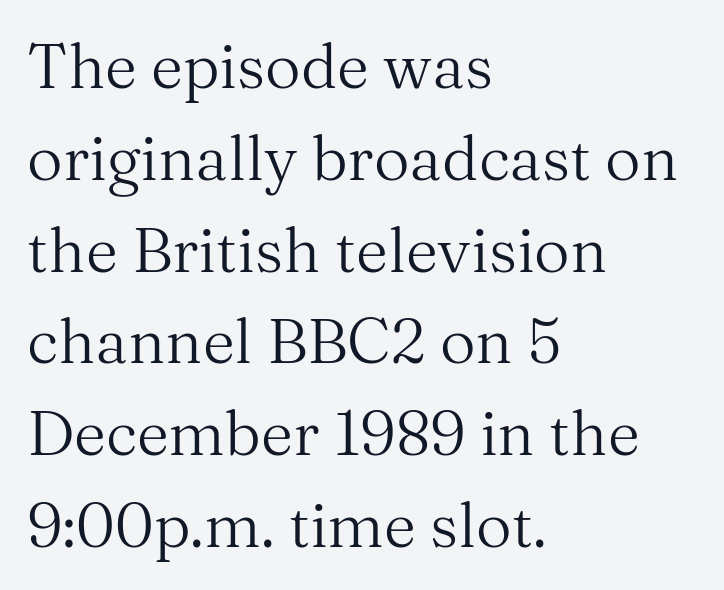
Proportional: the letters do not fall into vertical columns. Font category for this specimen: serif. No letter is thick-stroked: the sample isn't bold. The rendering anchors every line to the left-hand side. A typesetter would mark this as roman, not italic.
